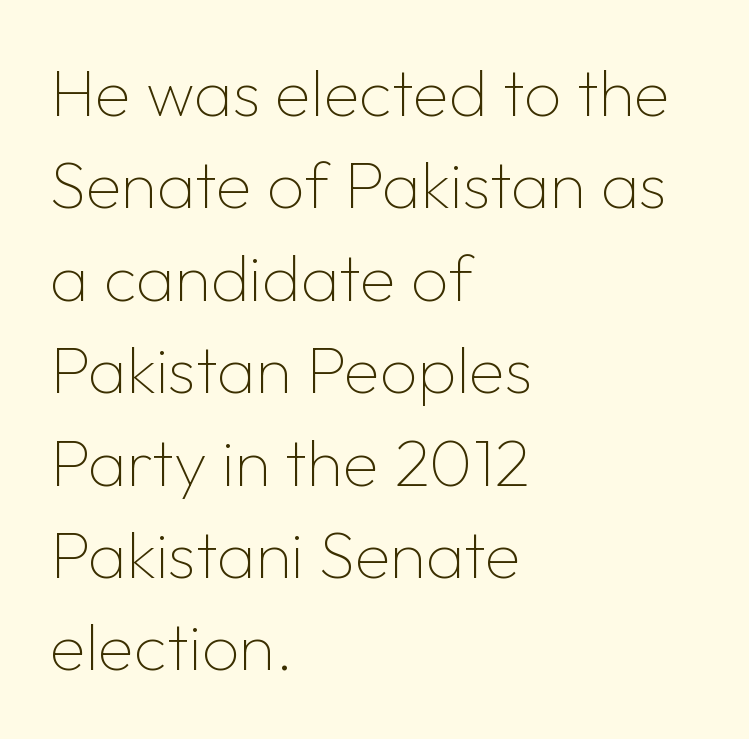
The image shows 66 px thin sans-serif type, upright; set left-aligned, normal line spacing (1.4x), normal letter spacing, not underlined; low stroke contrast and a medium x-height.
